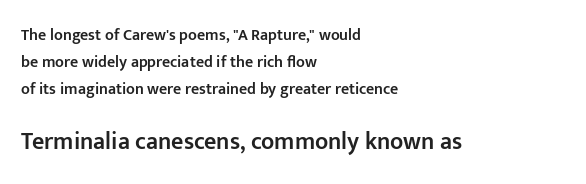
Q: Is the text bold? A: Semi-bold.
Q: Is the text italic (slanted)? A: No, it is upright.
Q: Is the text underlined? A: No.
Q: How is the paragraph aligned? A: Left-aligned.
Q: Is the spacing between letters normal or unusually wide? A: Normal.
Q: Is the spacing between lines tight, normal or loose? A: Normal.
Q: Which block of text is set in a larger size, the first (top) or the second (bottom)? A: The second (bottom) one.
